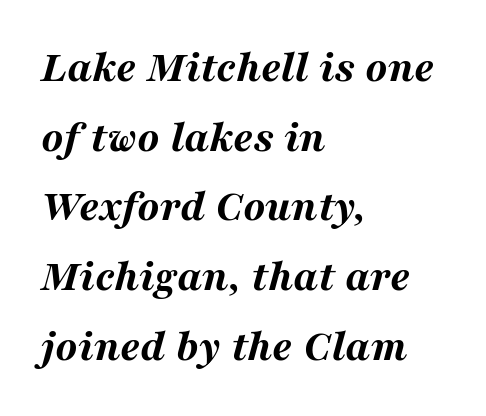
The image shows 45 px bold, wide type, italic (leaning right); set left-aligned, normal line spacing (1.55x), normal letter spacing, not underlined; medium stroke contrast and a medium x-height.
